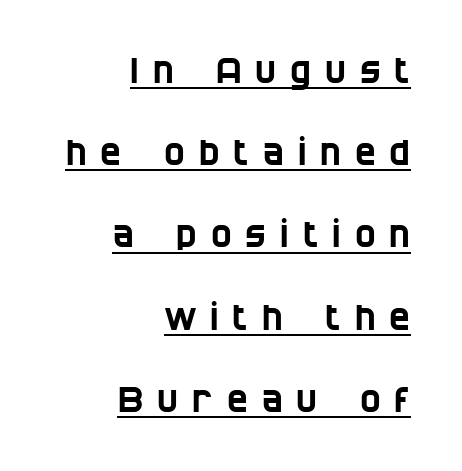
Where is the straight margin? On the right. Regarding serifs, this sample does without them. Vertical spacing — loose. Glyph-to-glyph distance is far greater than everyday printed text. This sample has the flowing, uneven cadence of proportional lettering. Compared with undecorated copy, this sample adds a rule below the words.
